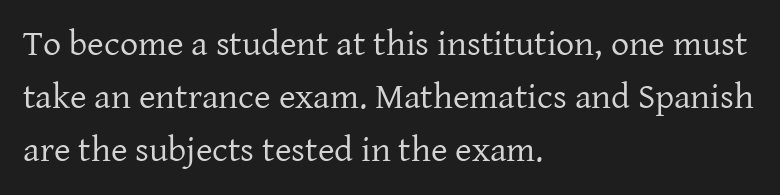
The rendering anchors every line to the left-hand side. Anything drawn beneath the words? Only blank space. In terms of letterspacing, this is plain default setting. The letters stand upright; this is a roman face.
